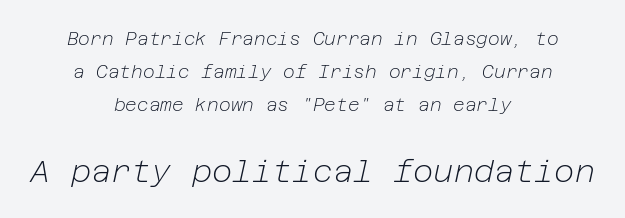
Q: Is the text bold? A: No.
Q: Is the text italic (slanted)? A: Yes, it leans right by about 12 degrees.
Q: Is the text underlined? A: No.
Q: How is the paragraph aligned? A: Centered.
Q: Is the spacing between letters normal or unusually wide? A: Normal.
Q: Which block of text is set in a larger size, the first (top) or the second (bottom)? A: The second (bottom) one.
Q: Width (condensed, normal, or wide)? A: Normal.
Q: Stroke contrast? A: Low.
Q: x-height? A: Medium.
